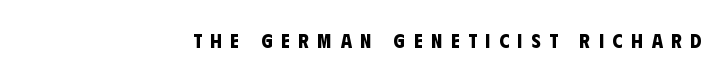
{"bold": "yes", "underline": "no", "letter_spacing": "wide", "letter_spacing_em": 0.43, "glyph_px": 20}
